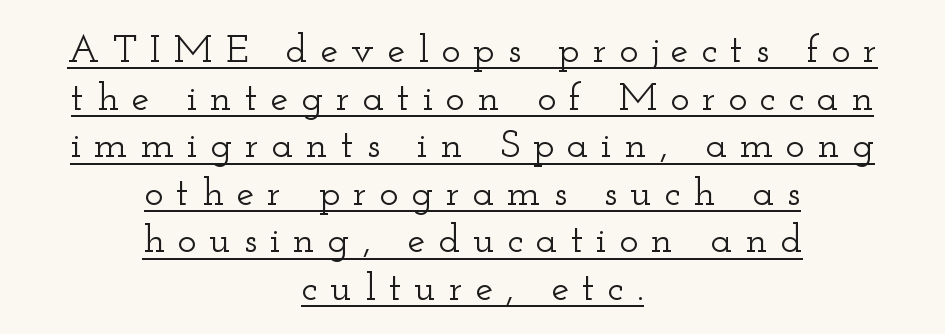
Spacing verdict: proportional, widths tailored to each character. Emphasis is given by a line drawn under the lettering. Line starts and ends both wander, symmetrically. Style check: upright. Does extra space separate the letters? Yes, quite a lot of it.
